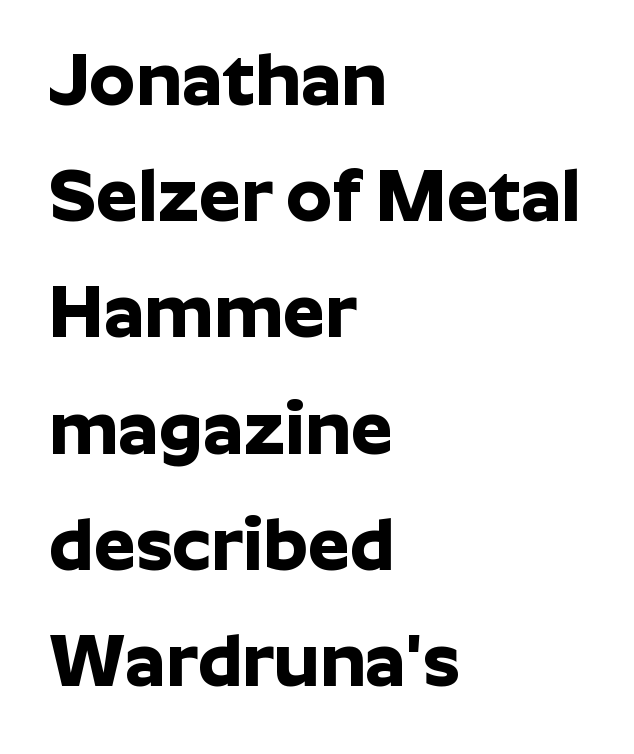
Q: Is the text bold? A: Yes.
Q: Is the text italic (slanted)? A: No, it is upright.
Q: Is the typeface a serif or a sans-serif typeface? A: Sans-serif.
Q: Is the text underlined? A: No.
Q: How is the paragraph aligned? A: Left-aligned.
Q: Is the spacing between letters normal or unusually wide? A: Normal.
Q: Is the spacing between lines tight, normal or loose? A: Normal.
Q: Width (condensed, normal, or wide)? A: Normal.
Q: Stroke contrast? A: Low.
Q: x-height? A: Medium.
Q: Monospaced? A: No.
